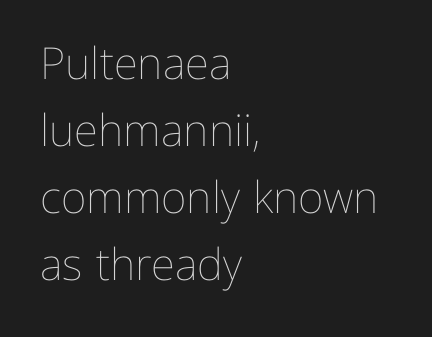
The image shows 44 px thin type, upright; set left-aligned, normal line spacing (1.52x), normal letter spacing, not underlined; low stroke contrast and a medium x-height.
